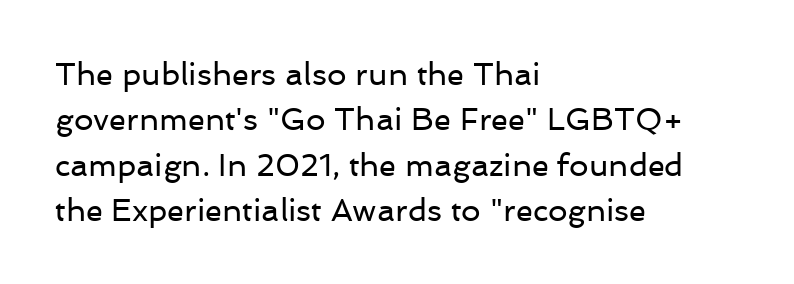
Is this a fixed-width face? No — the glyphs have proportional, varying widths. Bare-footed words on every line. Short and long lines alike share a common starting point at left. Between one letter and the next there's only the usual sliver of space. The specimen reads as upright at a glance.
